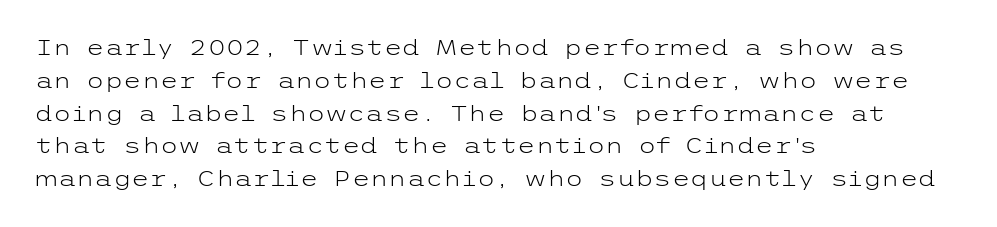
The image shows 21 px text type, upright; set left-aligned, normal line spacing (1.56x), normal letter spacing, not underlined.
